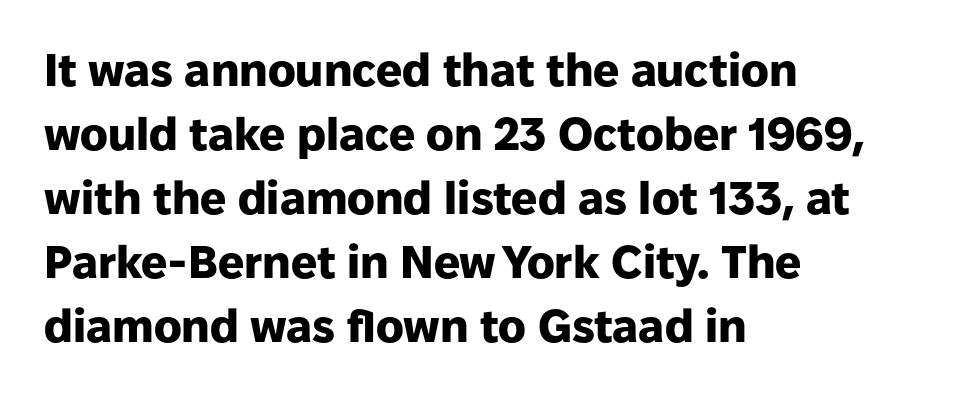
{"serif": "no", "italic": "no", "bold": "yes", "weight": "heavy", "width": "normal", "stroke_contrast": "low", "x_height": "medium", "monospaced": "no", "underline": "no", "align": "left", "line_spacing": "normal", "line_spacing_ratio": 1.39, "letter_spacing": "normal", "letter_spacing_em": 0.0, "glyph_px": 46}
